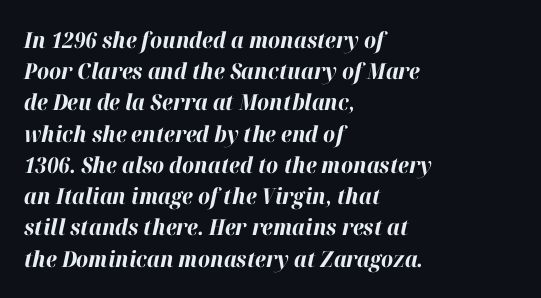
The image shows 22 px bold type, italic (leaning right); set left-aligned, normal line spacing (1.42x), normal letter spacing, not underlined.
